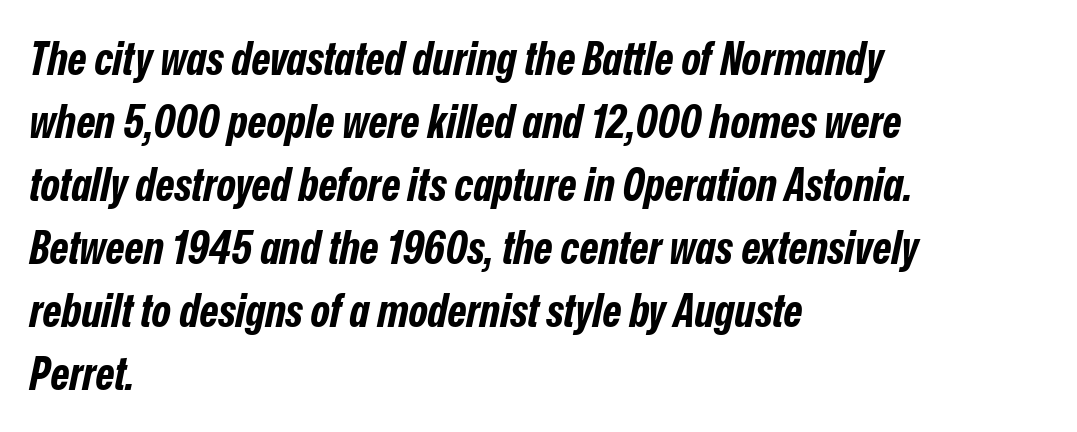
The image shows 46 px bold, condensed type, italic (leaning right); set left-aligned, normal line spacing (1.37x), normal letter spacing, not underlined; low stroke contrast and a medium x-height.
